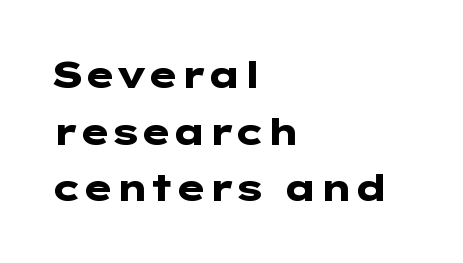
Q: Is the text bold? A: Yes.
Q: Is the text italic (slanted)? A: No, it is upright.
Q: Is the typeface a serif or a sans-serif typeface? A: Sans-serif.
Q: Is the text underlined? A: No.
Q: How is the paragraph aligned? A: Left-aligned.
Q: Is the spacing between letters normal or unusually wide? A: Normal.
Q: Is the spacing between lines tight, normal or loose? A: Normal.
Q: Width (condensed, normal, or wide)? A: Wide.
Q: Stroke contrast? A: Low.
Q: x-height? A: Medium.
